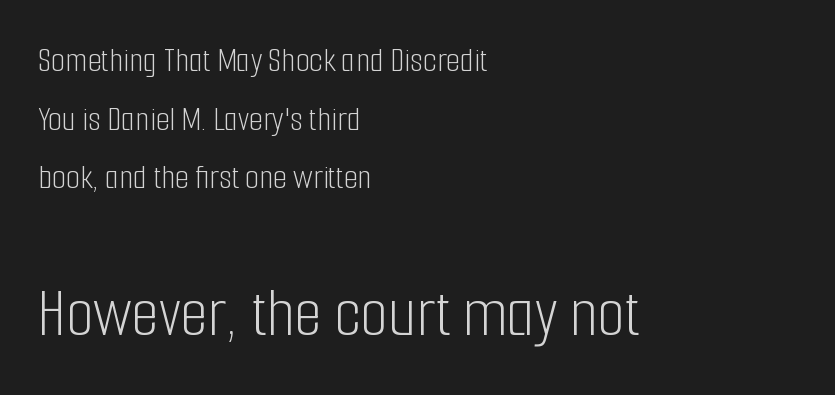
{"serif": "no", "italic": "no", "bold": "no", "weight": "light", "width": "condensed", "stroke_contrast": "low", "x_height": "medium", "monospaced": "no", "underline": "no", "align": "left", "line_spacing": "normal", "line_spacing_ratio": 1.63, "letter_spacing": "normal", "letter_spacing_em": 0.0, "larger_block": "second", "size_ratio": 1.97, "glyph_px": 71}
